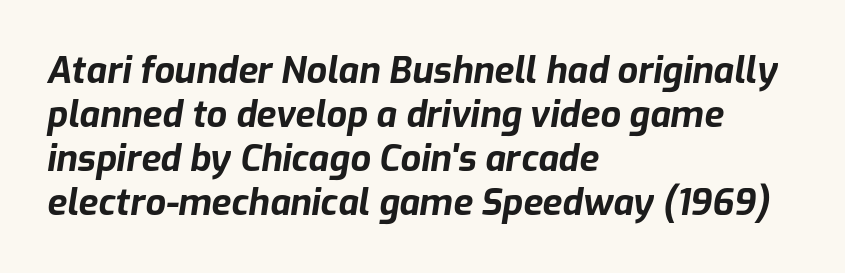
Italic? Definitely — the glyphs are oblique. Do the characters align in a grid? No, the font is proportional. This rendering features lettering with no underline. Honestly, the letter spacing is just normal — you wouldn't notice it.
